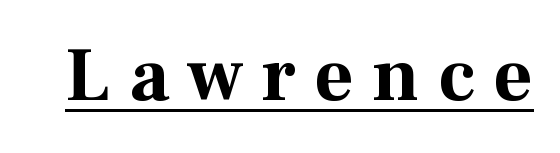
Q: Is the text bold? A: Yes.
Q: Is the text italic (slanted)? A: No, it is upright.
Q: Is the typeface a serif or a sans-serif typeface? A: Serif.
Q: Is the text underlined? A: Yes.
Q: Is the spacing between letters normal or unusually wide? A: Unusually wide.
Q: Width (condensed, normal, or wide)? A: Normal.
Q: Stroke contrast? A: Medium.
Q: x-height? A: Medium.
Q: Monospaced? A: No.
